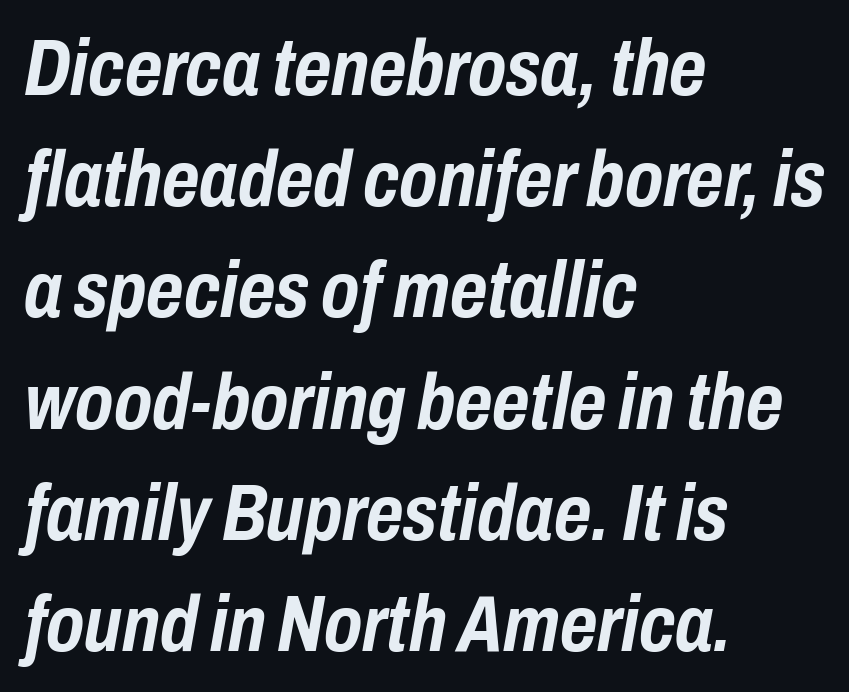
{"italic": "yes", "lean": "right", "slant_degrees": 10, "bold": "yes", "weight": "semibold", "width": "condensed", "stroke_contrast": "low", "x_height": "medium", "monospaced": "no", "underline": "no", "align": "left", "line_spacing": "normal", "line_spacing_ratio": 1.39, "letter_spacing": "normal", "letter_spacing_em": 0.0, "glyph_px": 80}
